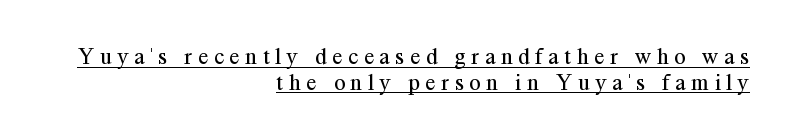
{"italic": "no", "bold": "no", "underline": "yes", "align": "right", "line_spacing": "tight", "line_spacing_ratio": 1.11, "letter_spacing": "wide", "letter_spacing_em": 0.25, "glyph_px": 23}
